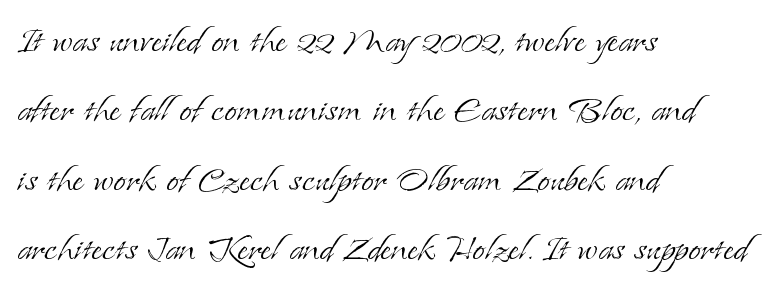
The image shows 45 px light serif type; set left-aligned, normal line spacing (1.54x), normal letter spacing, not underlined; low stroke contrast and a small x-height.
